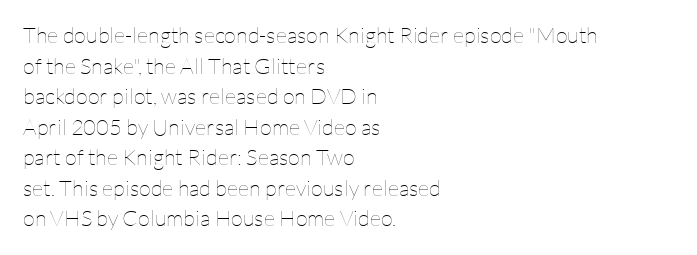
The image shows 22 px text type, upright; set left-aligned, normal line spacing (1.39x), normal letter spacing, not underlined.
